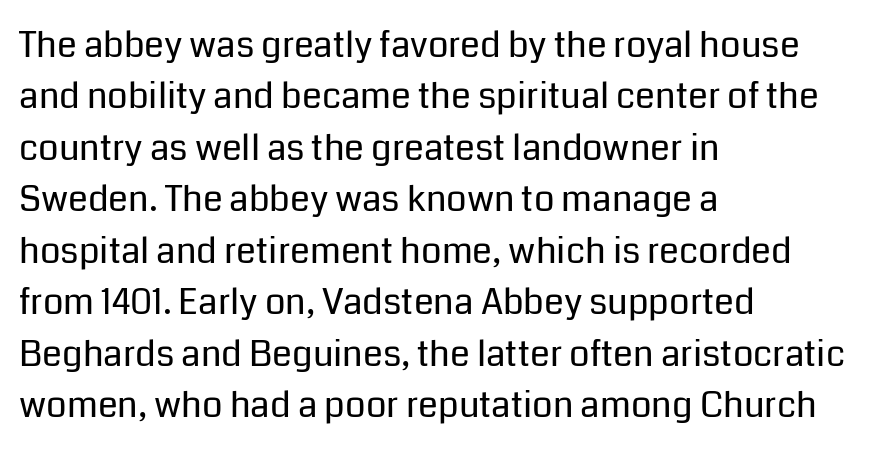
Q: Is the text bold? A: No.
Q: Is the text italic (slanted)? A: No, it is upright.
Q: Is the typeface a serif or a sans-serif typeface? A: Sans-serif.
Q: Is the text underlined? A: No.
Q: How is the paragraph aligned? A: Left-aligned.
Q: Is the spacing between letters normal or unusually wide? A: Normal.
Q: Is the spacing between lines tight, normal or loose? A: Normal.
Q: Width (condensed, normal, or wide)? A: Normal.
Q: Stroke contrast? A: Low.
Q: x-height? A: Medium.
Q: Monospaced? A: No.
